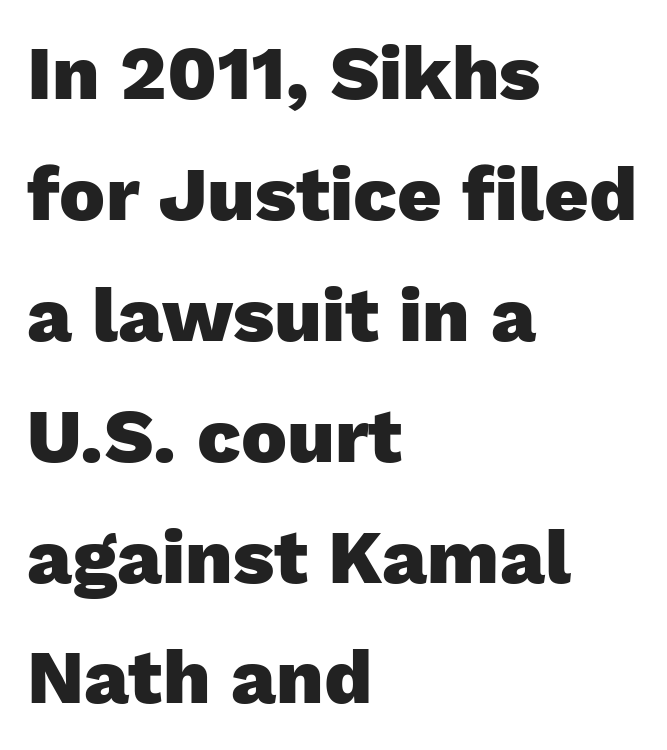
The image shows 77 px heavy sans-serif type, upright; set left-aligned, normal line spacing (1.57x), normal letter spacing, not underlined; low stroke contrast and a medium x-height.
